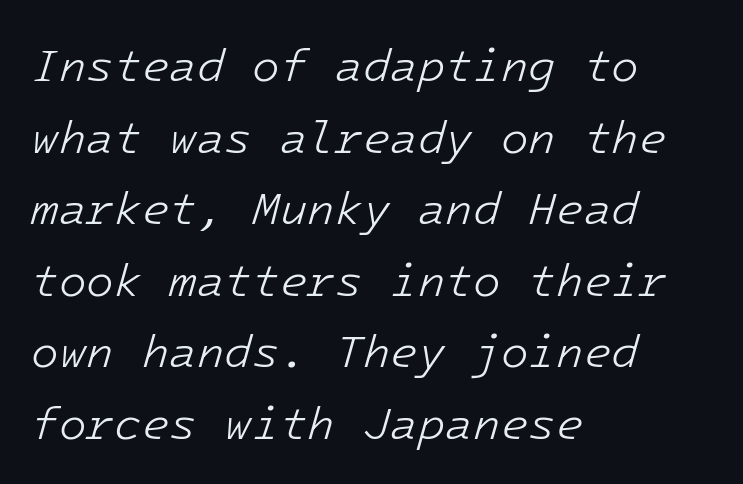
Q: Is the text bold? A: No.
Q: Is the text italic (slanted)? A: Yes, it leans right by about 16 degrees.
Q: Is the text underlined? A: No.
Q: How is the paragraph aligned? A: Left-aligned.
Q: Is the spacing between letters normal or unusually wide? A: Normal.
Q: Is the spacing between lines tight, normal or loose? A: Normal.
Q: Width (condensed, normal, or wide)? A: Normal.
Q: Stroke contrast? A: Low.
Q: x-height? A: Medium.
Q: Monospaced? A: Yes.
